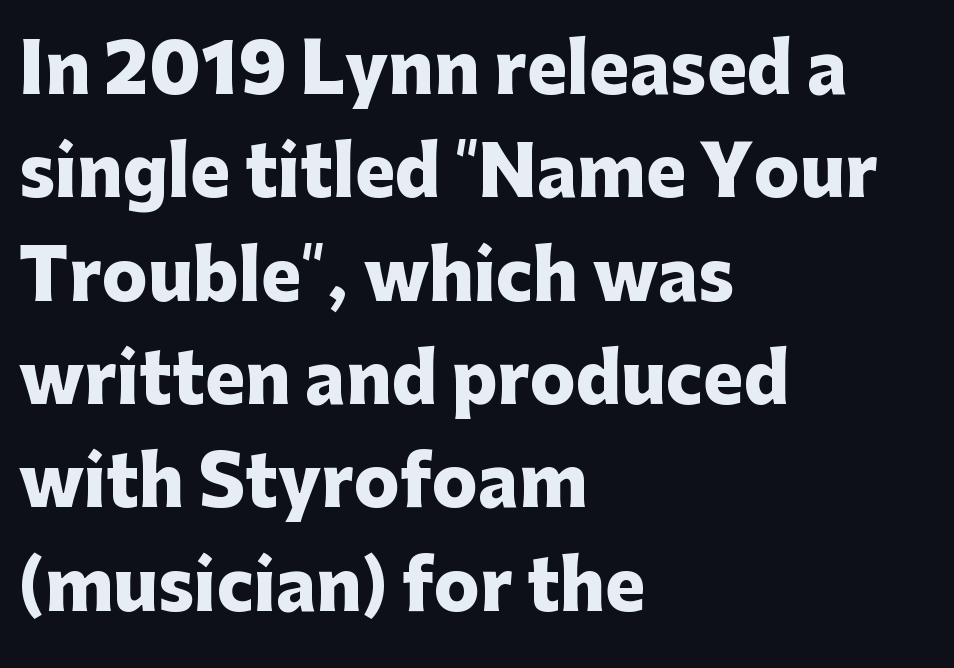
{"serif": "no", "italic": "no", "bold": "yes", "weight": "heavy", "width": "normal", "stroke_contrast": "low", "x_height": "medium", "monospaced": "no", "underline": "no", "align": "left", "line_spacing": "normal", "line_spacing_ratio": 1.52, "letter_spacing": "normal", "letter_spacing_em": 0.0, "glyph_px": 68}
